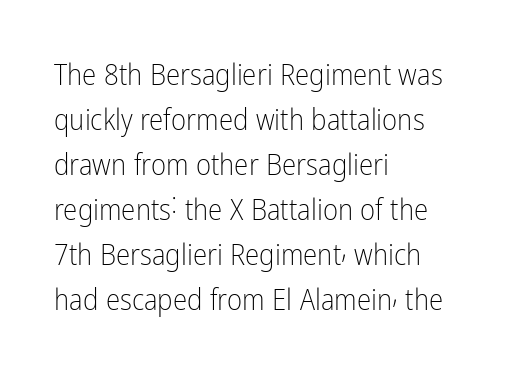
{"serif": "no", "italic": "no", "bold": "no", "weight": "light", "width": "condensed", "stroke_contrast": "low", "x_height": "medium", "monospaced": "no", "underline": "no", "align": "left", "line_spacing": "normal", "line_spacing_ratio": 1.55, "letter_spacing": "normal", "letter_spacing_em": 0.0, "glyph_px": 29}
